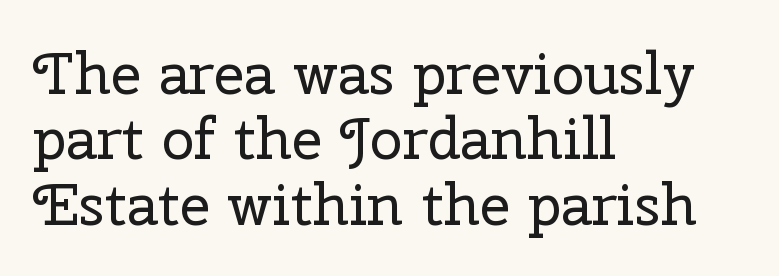
Typographically, this falls in the serif category. Each letter keeps its own natural width here, so spacing adapts to shape. One-word summary of the alignment: left. Observe the ordinary spacing: letters are neighbours, not strangers. The lines are packed closely together with very little leading. This is roman type, the default non-slanted kind.
